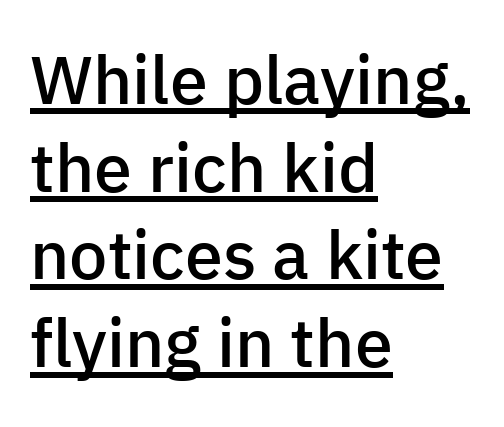
The image shows 68 px semibold sans-serif type, upright; set left-aligned, normal line spacing (1.29x), normal letter spacing, underlined; low stroke contrast and a medium x-height.
